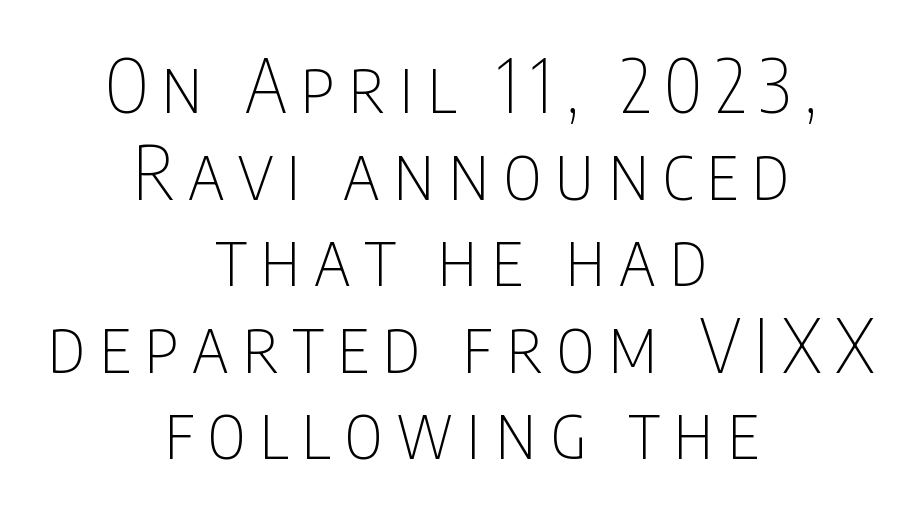
{"serif": "no", "italic": "no", "bold": "no", "weight": "thin", "width": "condensed", "stroke_contrast": "low", "x_height": "large", "monospaced": "no", "underline": "no", "align": "center", "line_spacing_ratio": 1.17, "glyph_px": 74}
